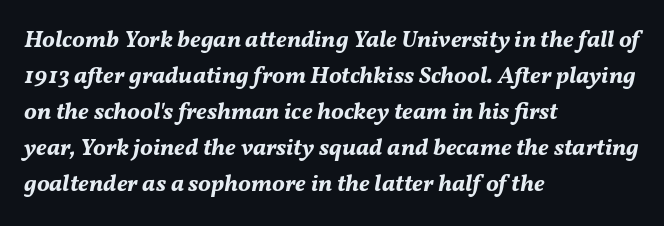
The image shows 24 px bold type, italic (leaning right); set left-aligned, normal line spacing (1.5x), normal letter spacing, not underlined.
